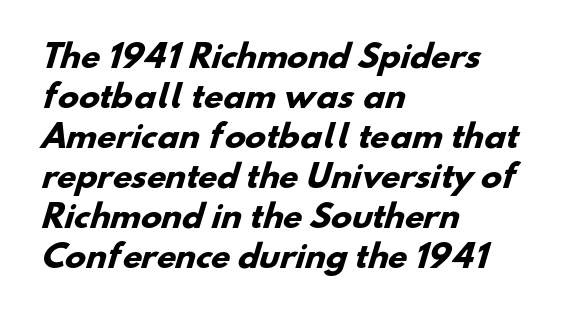
{"serif": "no", "bold": "yes", "weight": "heavy", "width": "normal", "stroke_contrast": "low", "x_height": "small", "monospaced": "no", "underline": "no", "align": "left", "line_spacing": "normal", "line_spacing_ratio": 1.29, "letter_spacing": "normal", "letter_spacing_em": 0.0, "glyph_px": 31}
